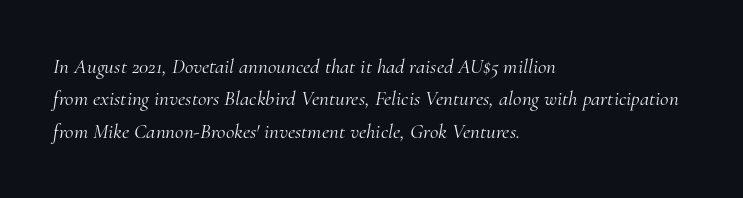
{"italic": "yes", "lean": "right", "slant_degrees": 10, "bold": "no", "underline": "no", "align": "left", "line_spacing": "normal", "line_spacing_ratio": 1.54, "letter_spacing": "normal", "letter_spacing_em": 0.0, "glyph_px": 21}
